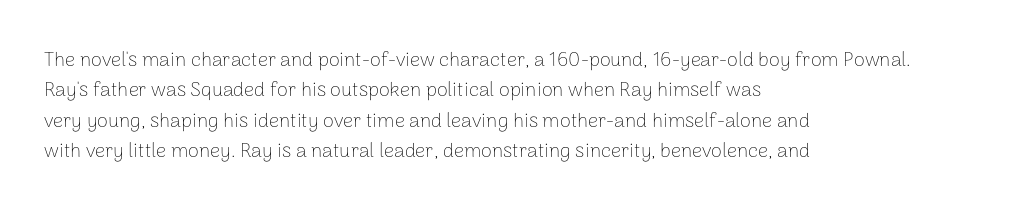
The image shows 20 px text type, upright; set left-aligned, normal line spacing (1.52x), normal letter spacing, not underlined.
